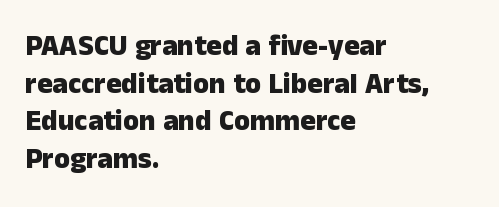
{"serif": "no", "italic": "no", "bold": "yes", "weight": "heavy", "width": "normal", "stroke_contrast": "low", "x_height": "medium", "monospaced": "no", "underline": "no", "align": "left", "line_spacing": "normal", "line_spacing_ratio": 1.3, "letter_spacing": "normal", "letter_spacing_em": 0.0, "glyph_px": 29}
